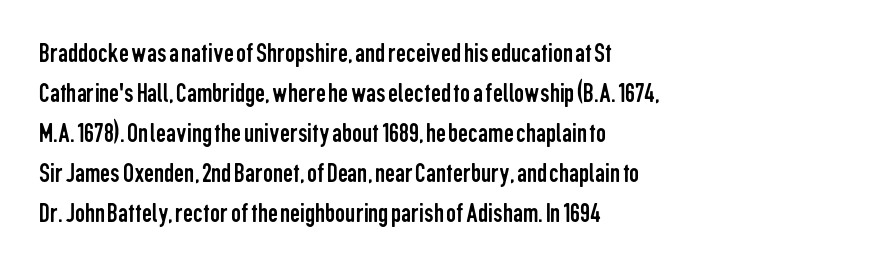
The image shows 28 px regular-weight, condensed sans-serif type, upright; set left-aligned, normal line spacing (1.43x), normal letter spacing, not underlined; low stroke contrast and a medium x-height.
